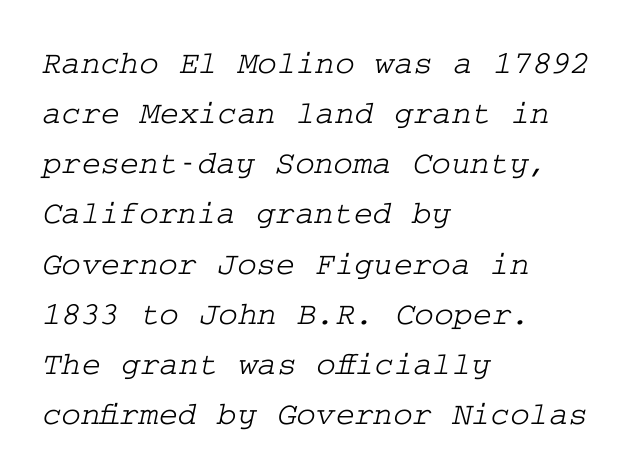
The image shows 33 px wide serif type; set left-aligned, normal line spacing (1.52x), normal letter spacing, not underlined; low stroke contrast and a medium x-height.
